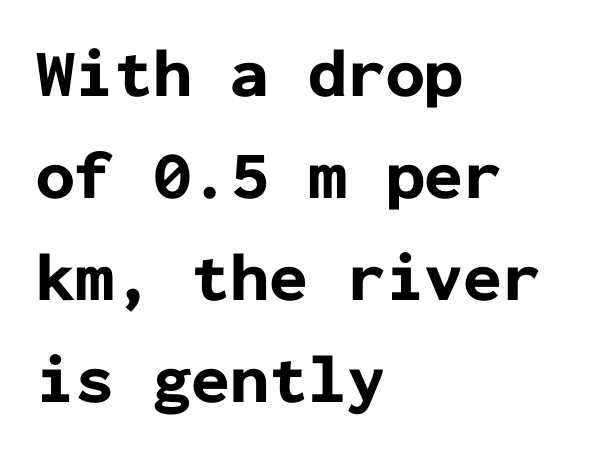
The image shows 69 px bold sans-serif type, upright, monospaced; set left-aligned, normal line spacing (1.48x), normal letter spacing, not underlined; low stroke contrast and a medium x-height.
